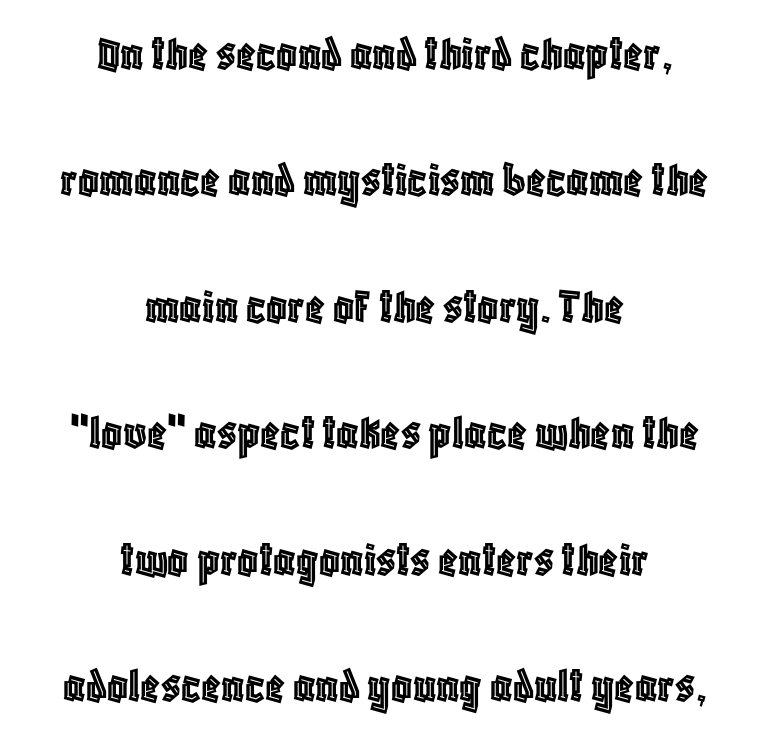
Q: Is the text italic (slanted)? A: No, it is upright.
Q: Is the text underlined? A: No.
Q: How is the paragraph aligned? A: Centered.
Q: Is the spacing between letters normal or unusually wide? A: Normal.
Q: Is the spacing between lines tight, normal or loose? A: Loose.
Q: Width (condensed, normal, or wide)? A: Condensed.
Q: x-height? A: Large.
Q: Monospaced? A: No.
